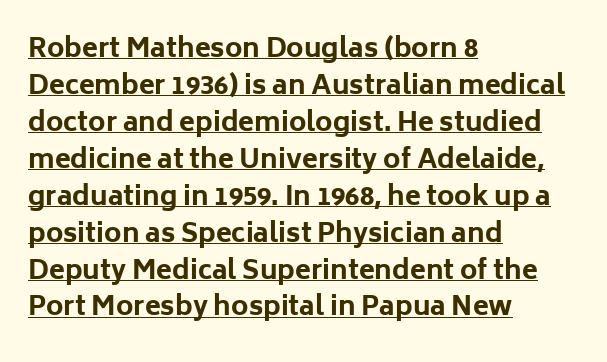
This sample uses plain, unmodified letter spacing. The words here are underlined. Compared with a centered layout, this one pins lines to the left instead. Strokes here are thick enough to call this a true bold. Does the lettering tilt? It doesn't — this is upright.
